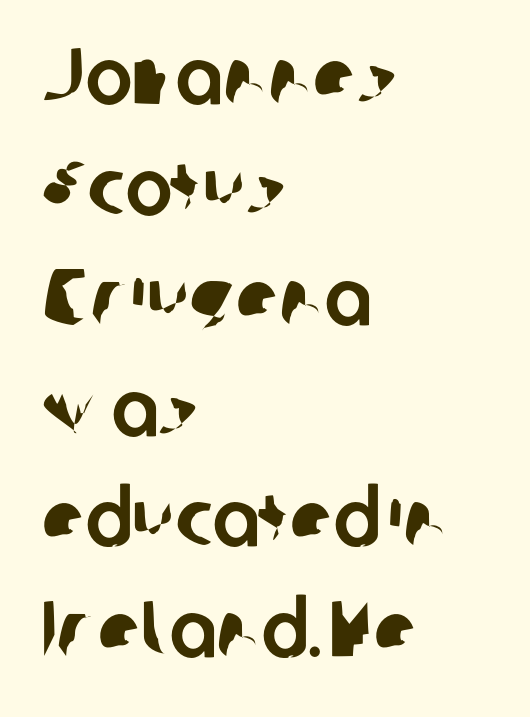
The space directly below the letters is spotless. Think of a printed novel: that variable character pitch is what you see here. Line spacing here is normal. Letterform terminals end flat and unadorned throughout the passage.
